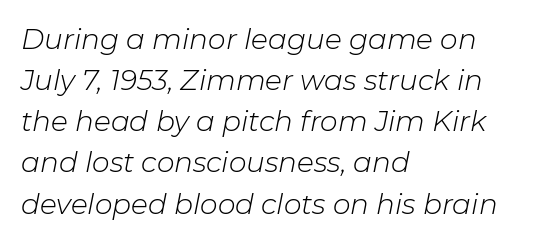
The image shows 28 px light type, italic (leaning right); set left-aligned, normal line spacing (1.47x), normal letter spacing, not underlined; low stroke contrast and a medium x-height.
